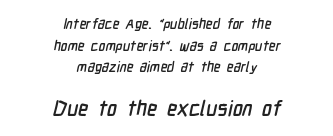
{"underline": "no", "align": "center", "line_spacing": "normal", "line_spacing_ratio": 1.55, "letter_spacing": "normal", "letter_spacing_em": 0.0, "larger_block": "second", "size_ratio": 1.5, "glyph_px": 21}
